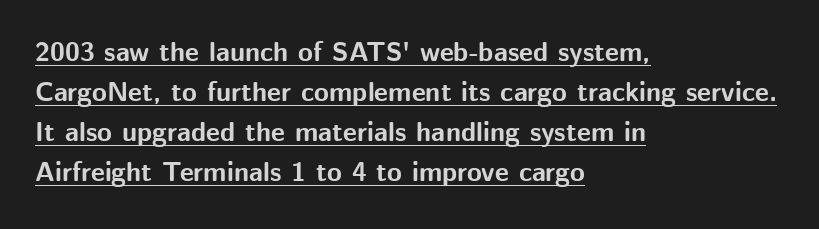
The image shows 27 px bold type, upright; set left-aligned, normal line spacing (1.48x), normal letter spacing, underlined.
